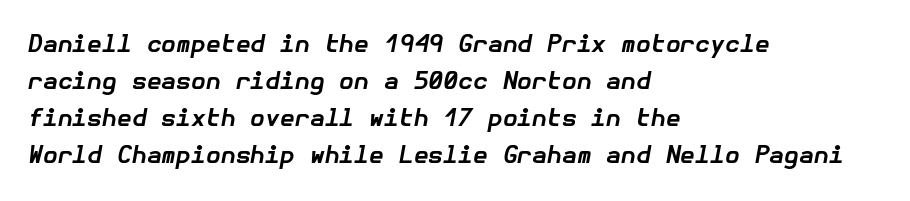
{"italic": "yes", "lean": "right", "slant_degrees": 10, "bold": "yes", "underline": "no", "align": "left", "line_spacing": "normal", "line_spacing_ratio": 1.54, "letter_spacing": "normal", "letter_spacing_em": 0.0, "glyph_px": 24}
